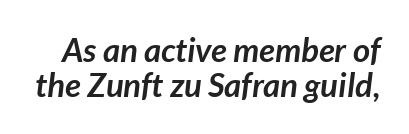
The image shows 33 px semibold type, italic (leaning right); set tight line spacing (1.06x), normal letter spacing, not underlined; low stroke contrast and a medium x-height.
